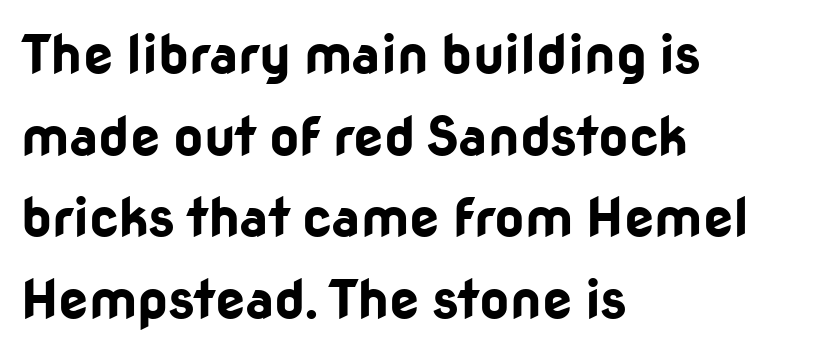
Summary of vertical rhythm: regular, with standard interline spacing. Visually the block forms a straight wall on the left and a jagged coastline on the right. Typographic density is high because the face is bold. Glance below the letters and you will spot only blank space. Proportional: the letters do not fall into vertical columns.
